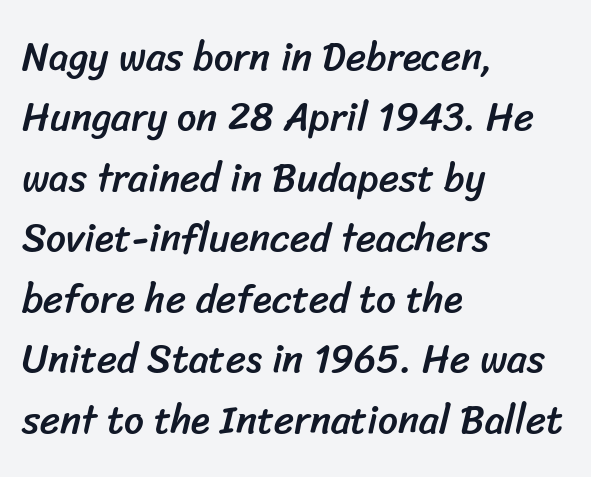
{"serif": "no", "width": "normal", "stroke_contrast": "low", "x_height": "medium", "monospaced": "no", "underline": "no", "align": "left", "line_spacing": "normal", "line_spacing_ratio": 1.55, "letter_spacing": "normal", "letter_spacing_em": 0.0, "glyph_px": 39}
